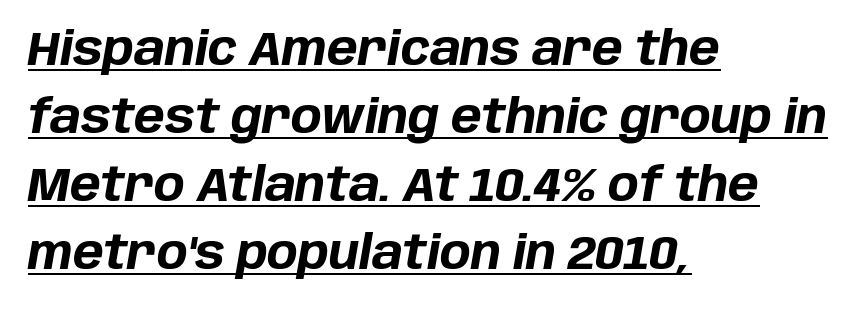
The image shows 46 px bold type, italic (leaning right); set left-aligned, normal line spacing (1.48x), normal letter spacing, underlined; low stroke contrast and a large x-height.
